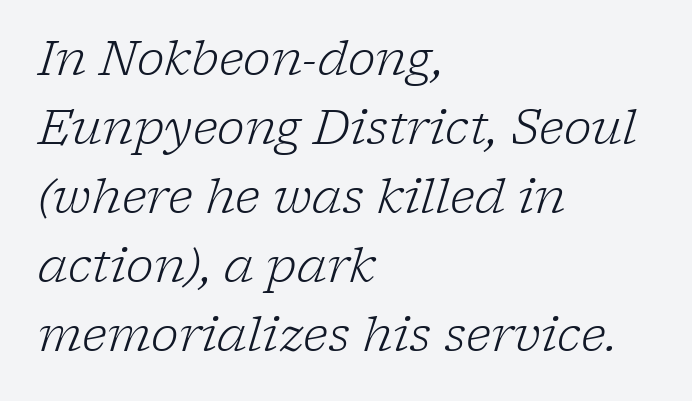
{"serif": "yes", "italic": "yes", "lean": "right", "slant_degrees": 17, "bold": "no", "weight": "light", "width": "normal", "stroke_contrast": "low", "x_height": "medium", "monospaced": "no", "underline": "no", "align": "left", "line_spacing": "normal", "line_spacing_ratio": 1.47, "letter_spacing": "normal", "letter_spacing_em": 0.0, "glyph_px": 47}
